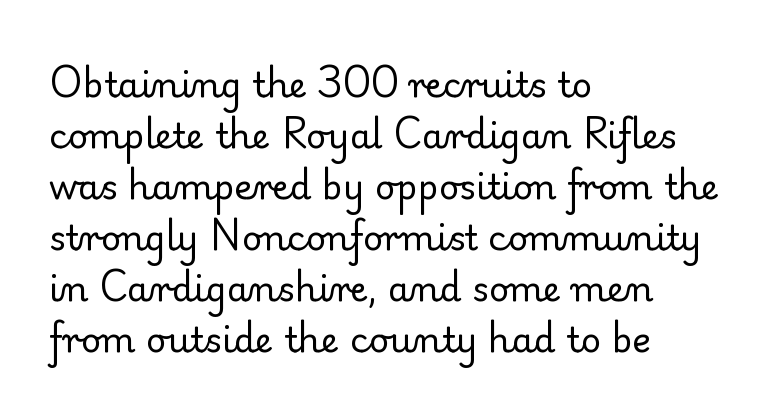
The image shows 35 px regular-weight serif type, upright; set left-aligned, normal line spacing (1.46x), normal letter spacing, not underlined; low stroke contrast and a small x-height.
